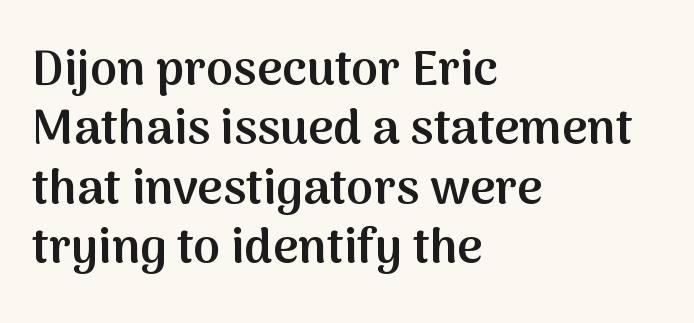
The image shows 49 px semibold sans-serif type, upright; set left-aligned, line spacing 1.21x, normal letter spacing, not underlined; medium stroke contrast and a medium x-height.
